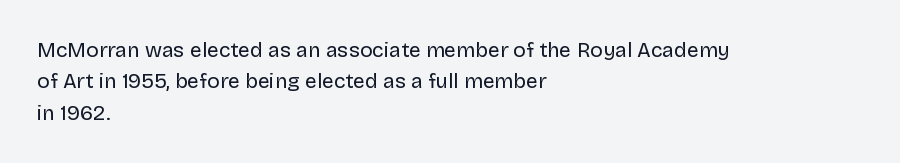
The image shows 21 px text type, upright; set left-aligned, normal line spacing (1.5x), normal letter spacing, not underlined.
